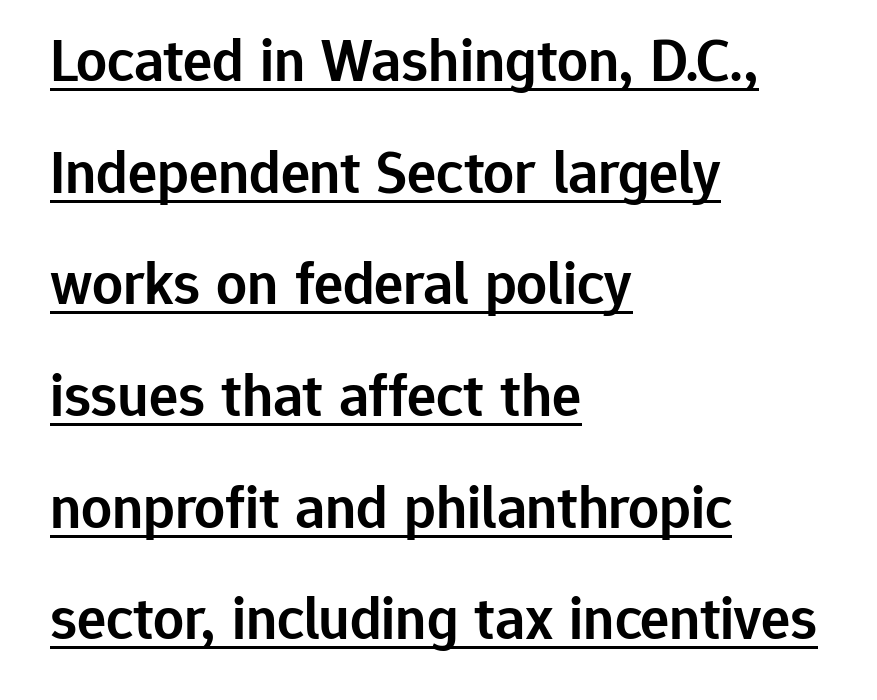
These lines keep a tight, regular rhythm from letter to letter. Unlike italic type, these characters show no tilt at all. This is underlined copy, the kind a proofreader might mark for attention. Unlike a traditional serif, this face leaves its strokes unadorned. If you drew a ruler down the left edge, every line would touch it.
